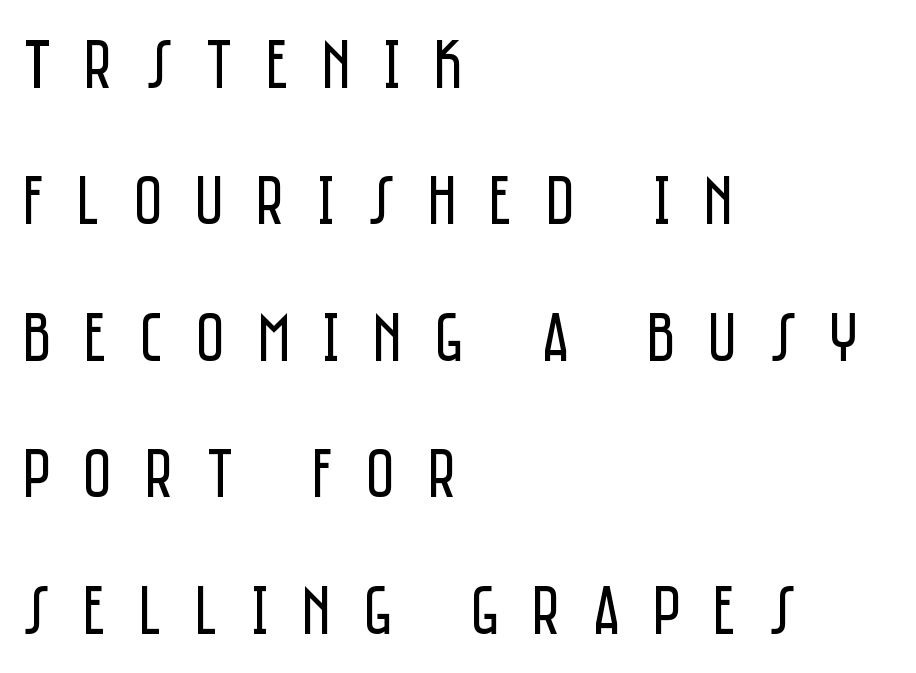
The image shows 70 px regular-weight, condensed sans-serif type, upright; set left-aligned, loose line spacing (1.95x), unusually wide letter spacing (+0.46 em), not underlined; low stroke contrast and a large x-height.
